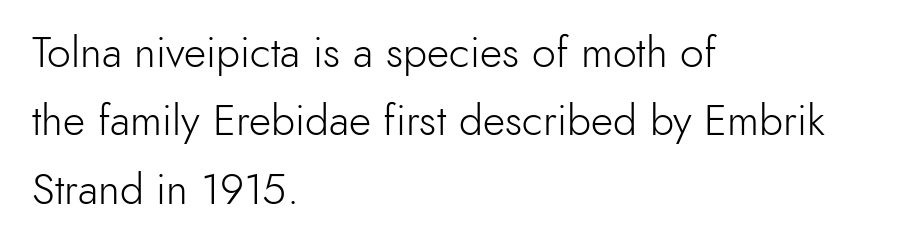
The image shows 43 px light sans-serif type, upright; set left-aligned, normal line spacing (1.59x), normal letter spacing, not underlined; a small x-height.
